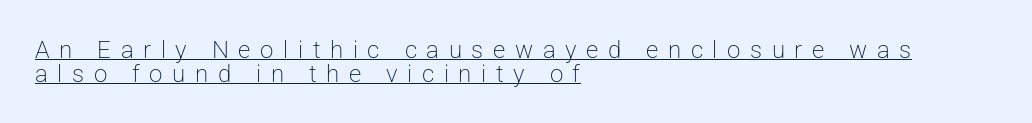
Vertical stems look standard width or narrower in stroke. Is there much room between lines? No — they nearly touch. The gaps between neighbouring characters are conspicuously large. Decoration check: the copy is underlined.
